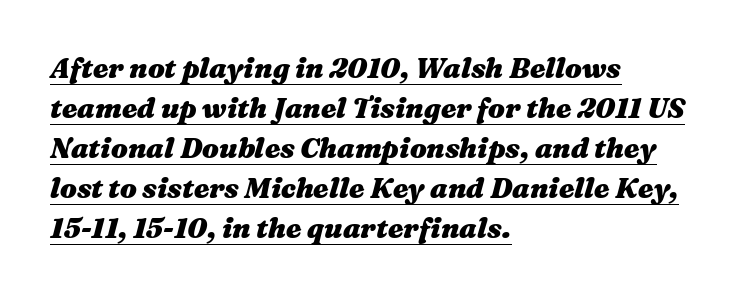
{"italic": "yes", "lean": "right", "slant_degrees": 16, "bold": "yes", "weight": "heavy", "width": "wide", "stroke_contrast": "medium", "x_height": "medium", "monospaced": "no", "underline": "yes", "align": "left", "line_spacing": "normal", "line_spacing_ratio": 1.43, "letter_spacing": "normal", "letter_spacing_em": 0.0, "glyph_px": 28}
